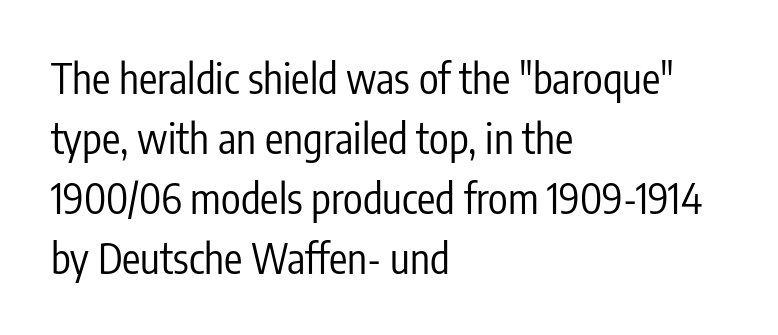
{"serif": "no", "italic": "no", "bold": "no", "weight": "regular", "width": "condensed", "stroke_contrast": "low", "x_height": "medium", "monospaced": "no", "underline": "no", "align": "left", "line_spacing": "normal", "line_spacing_ratio": 1.46, "letter_spacing": "normal", "letter_spacing_em": 0.0, "glyph_px": 41}
